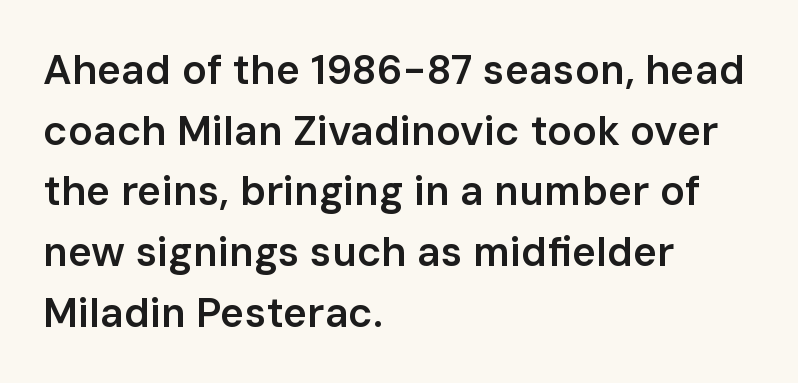
{"serif": "no", "italic": "no", "bold": "semi", "weight": "semibold", "width": "normal", "stroke_contrast": "low", "x_height": "medium", "monospaced": "no", "underline": "no", "align": "left", "line_spacing": "normal", "line_spacing_ratio": 1.48, "letter_spacing": "normal", "letter_spacing_em": 0.0, "glyph_px": 41}
